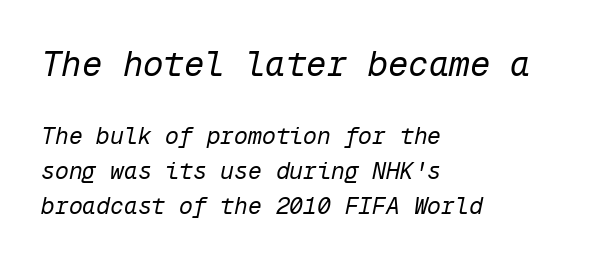
Q: Is the text bold? A: No.
Q: Is the text italic (slanted)? A: Yes, it leans right by about 12 degrees.
Q: Is the text underlined? A: No.
Q: How is the paragraph aligned? A: Left-aligned.
Q: Is the spacing between letters normal or unusually wide? A: Normal.
Q: Is the spacing between lines tight, normal or loose? A: Normal.
Q: Which block of text is set in a larger size, the first (top) or the second (bottom)? A: The first (top) one.
Q: Width (condensed, normal, or wide)? A: Normal.
Q: Stroke contrast? A: Low.
Q: x-height? A: Medium.
Q: Monospaced? A: Yes.
